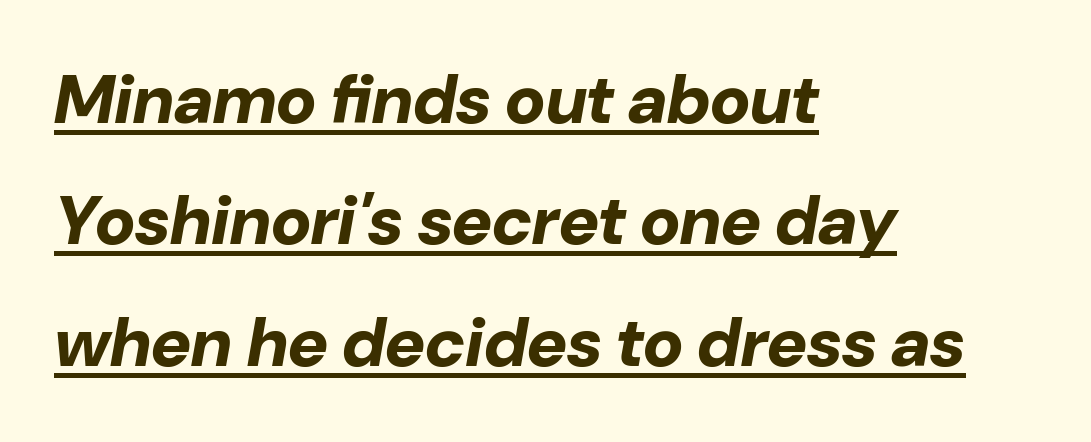
Q: Is the text bold? A: Yes.
Q: Is the text italic (slanted)? A: Yes, it leans right by about 10 degrees.
Q: Is the text underlined? A: Yes.
Q: How is the paragraph aligned? A: Left-aligned.
Q: Is the spacing between letters normal or unusually wide? A: Normal.
Q: Width (condensed, normal, or wide)? A: Normal.
Q: Stroke contrast? A: Low.
Q: x-height? A: Medium.
Q: Monospaced? A: No.
